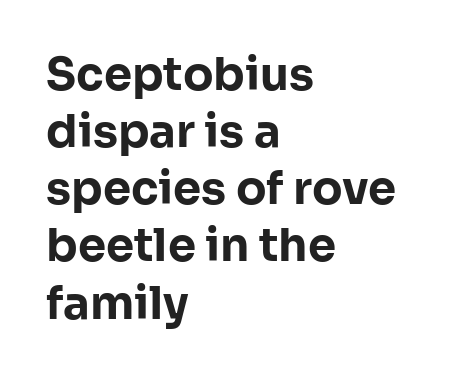
The image shows 45 px bold sans-serif type, upright; set left-aligned, normal line spacing (1.27x), normal letter spacing, not underlined; low stroke contrast and a medium x-height.
